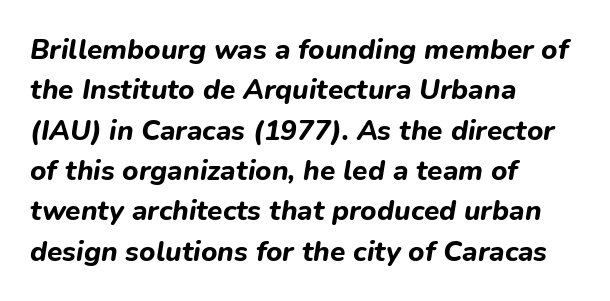
Q: Is the text bold? A: Yes.
Q: Is the text italic (slanted)? A: Yes, it leans right by about 9 degrees.
Q: Is the text underlined? A: No.
Q: How is the paragraph aligned? A: Left-aligned.
Q: Is the spacing between letters normal or unusually wide? A: Normal.
Q: Is the spacing between lines tight, normal or loose? A: Normal.
Q: Width (condensed, normal, or wide)? A: Normal.
Q: Stroke contrast? A: Low.
Q: x-height? A: Medium.
Q: Monospaced? A: No.
